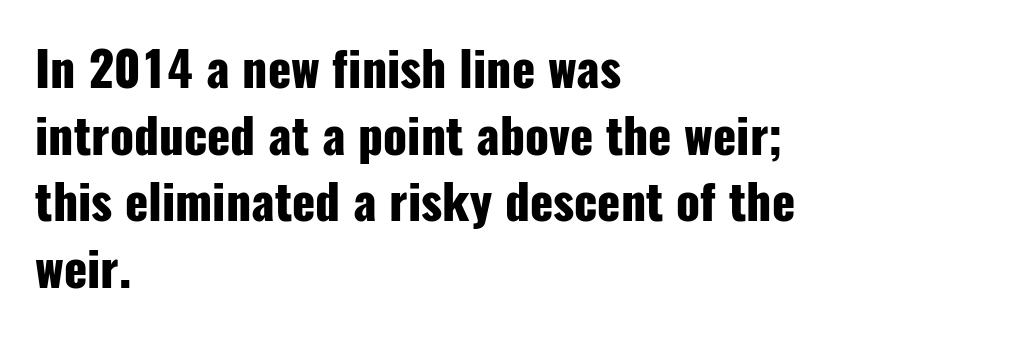
{"serif": "no", "italic": "no", "bold": "yes", "weight": "heavy", "width": "condensed", "stroke_contrast": "low", "x_height": "medium", "monospaced": "no", "underline": "no", "align": "left", "line_spacing": "normal", "line_spacing_ratio": 1.39, "letter_spacing": "normal", "letter_spacing_em": 0.0, "glyph_px": 48}
